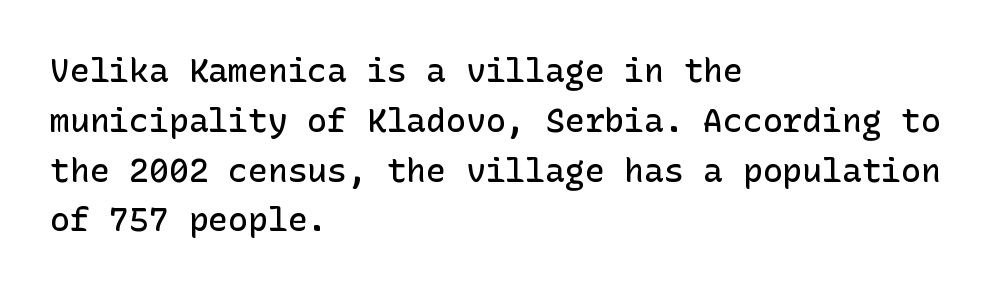
Rule under the text: the space is simply empty. The characters display no serif detailing; their extremities are plain. Letter spacing: default. On the weight axis this lands at semibold, roughly 600.
